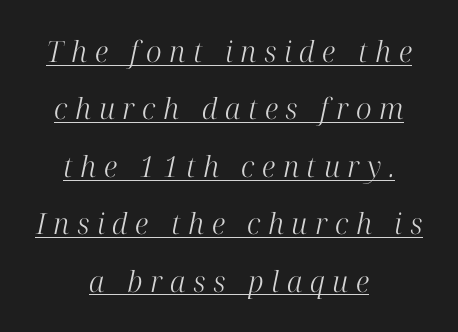
The image shows 29 px light serif type, italic (leaning right); set centered, loose line spacing (1.98x), unusually wide letter spacing (+0.26 em), underlined; high stroke contrast and a medium x-height.
